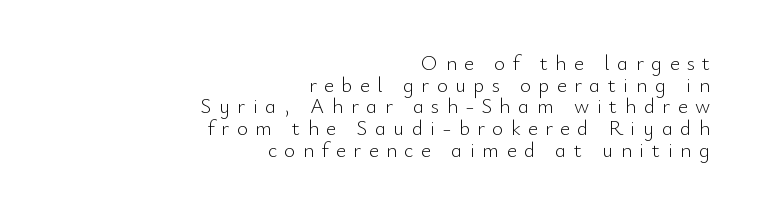
The image shows 21 px text type, upright; set right-aligned, tight line spacing (1.03x), unusually wide letter spacing (+0.36 em), not underlined.
